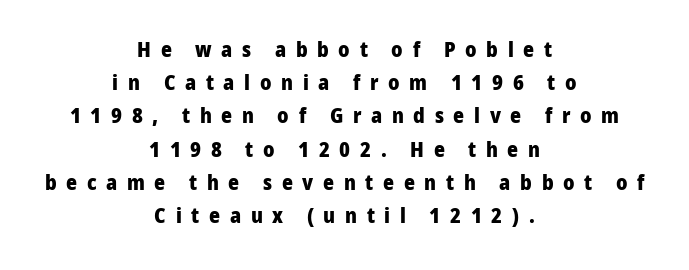
Tracking value appears strongly positive — letters spread wide. Unlike italic type, these characters show no tilt at all. Is there much room between lines? A standard amount, neither cramped nor airy. Decoration check: the copy has no underline.
